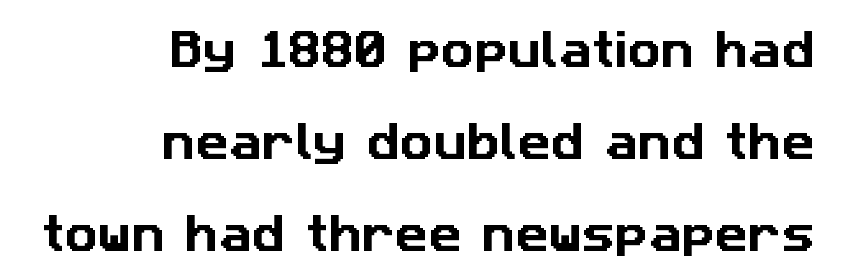
Underline: absent. One-word summary of the alignment: right. In terms of letterspacing, this is plain default setting. Regarding serifs, this sample does without them. You could not count columns in this text — the font is proportionally spaced.
